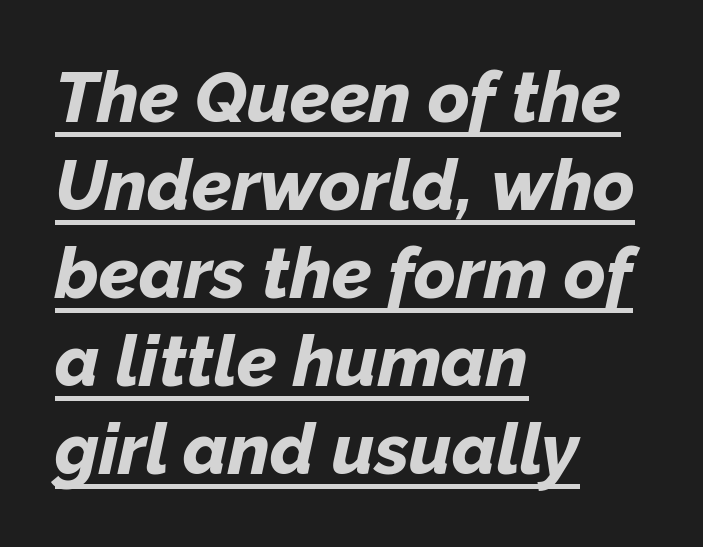
The image shows 71 px bold type, italic (leaning right); set left-aligned, line spacing 1.24x, normal letter spacing, underlined; low stroke contrast and a medium x-height.
